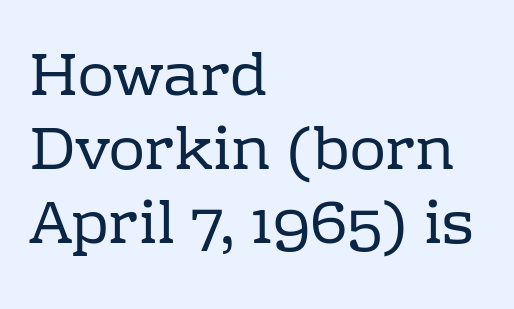
The baseline area is clear. No letter is thick-stroked: the sample isn't bold. The horizontal fit of the characters is conventional and even. One-word summary of the alignment: left.
